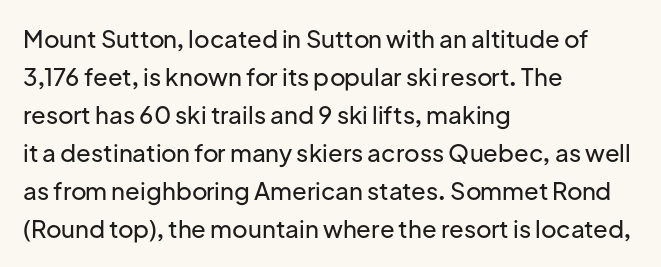
The image shows 24 px text type, upright; set left-aligned, normal line spacing (1.58x), normal letter spacing, not underlined.
